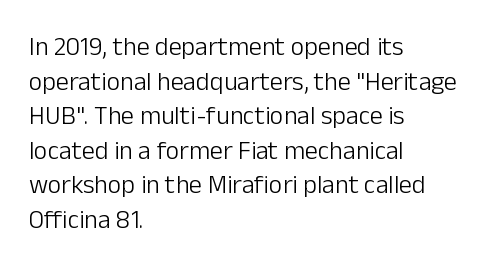
No chunkiness to these letters — they're not bold. A classic flush-left, rag-right setting is used for this passage. One glance says typical: line gaps are just what's usual. The letters sit at their default tracking, neither squeezed nor spread.
